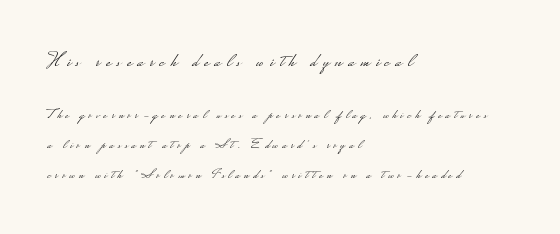
{"bold": "no", "underline": "no", "align": "left", "line_spacing": "loose", "line_spacing_ratio": 2.12, "letter_spacing": "wide", "letter_spacing_em": 0.29, "larger_block": "first", "size_ratio": 1.43, "glyph_px": 20}
